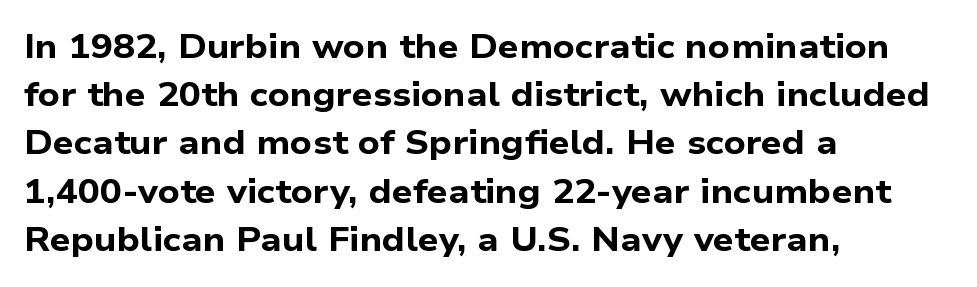
The image shows 33 px bold, wide sans-serif type; set left-aligned, normal line spacing (1.46x), normal letter spacing, not underlined; low stroke contrast and a medium x-height.
